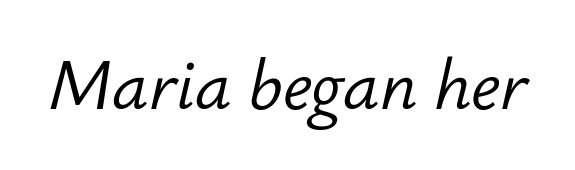
Q: Is the text bold? A: No.
Q: Is the text italic (slanted)? A: Yes, it leans right by about 12 degrees.
Q: Is the text underlined? A: No.
Q: Is the spacing between letters normal or unusually wide? A: Normal.
Q: Width (condensed, normal, or wide)? A: Normal.
Q: Stroke contrast? A: Low.
Q: x-height? A: Small.
Q: Monospaced? A: No.
